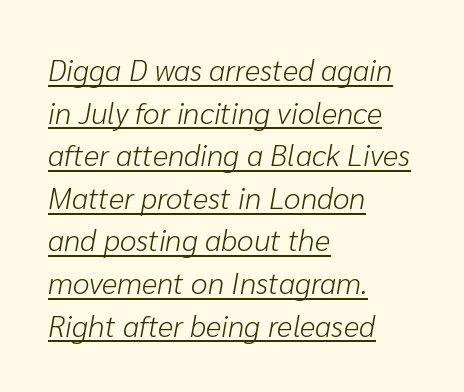
Q: Is the text bold? A: No.
Q: Is the text italic (slanted)? A: Yes, it leans right by about 10 degrees.
Q: Is the text underlined? A: Yes.
Q: How is the paragraph aligned? A: Left-aligned.
Q: Is the spacing between letters normal or unusually wide? A: Normal.
Q: Is the spacing between lines tight, normal or loose? A: Normal.
Q: Width (condensed, normal, or wide)? A: Normal.
Q: Stroke contrast? A: Low.
Q: x-height? A: Medium.
Q: Monospaced? A: No.
